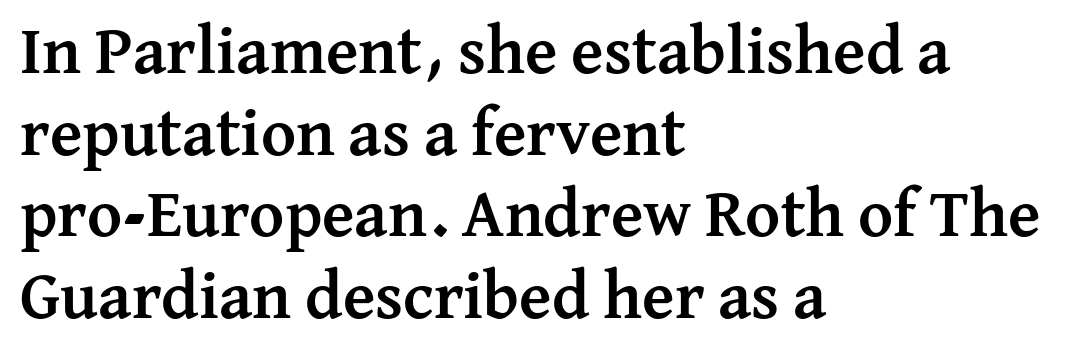
{"serif": "yes", "italic": "no", "bold": "yes", "weight": "semibold", "width": "normal", "stroke_contrast": "medium", "x_height": "medium", "monospaced": "no", "underline": "no", "align": "left", "line_spacing_ratio": 1.22, "letter_spacing": "normal", "letter_spacing_em": 0.0, "glyph_px": 67}
